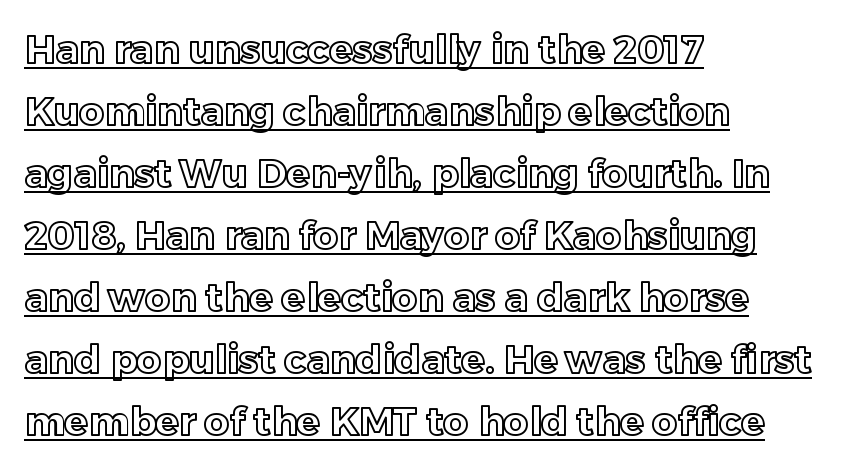
The sample's only ornament is a line tracing under the words. Ascenders rise straight up at ninety degrees. The lines are quadded left. Is this a fixed-width face? No — the glyphs have proportional, varying widths. The horizontal fit of the characters is conventional and even.
